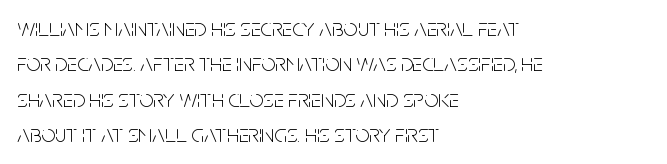
Plain, unruled lines of type. Is the type heavy? It reads as light-to-regular instead. Interline gaps are of average width in this sample. In terms of posture, this sample is upright. These lines are set flush left with a ragged right edge. Nothing unusual about the tracking: characters are spaced as the font intends.
